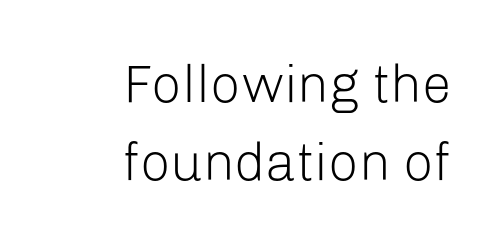
{"serif": "no", "italic": "no", "bold": "no", "weight": "light", "width": "normal", "stroke_contrast": "low", "x_height": "medium", "monospaced": "no", "underline": "no", "align": "right", "line_spacing": "normal", "line_spacing_ratio": 1.47, "letter_spacing": "normal", "letter_spacing_em": 0.0, "glyph_px": 53}
